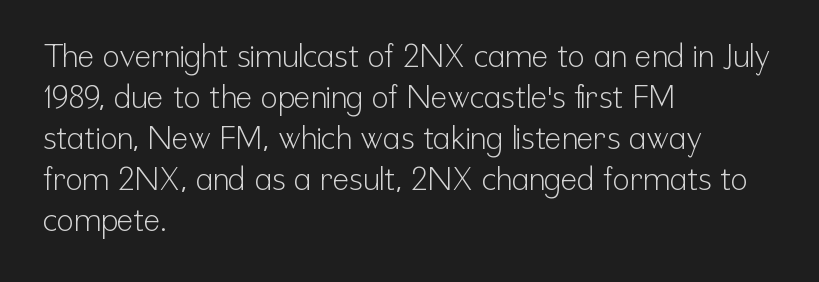
The image shows 31 px light, condensed sans-serif type, upright; set left-aligned, normal line spacing (1.32x), normal letter spacing, not underlined; low stroke contrast and a medium x-height.
